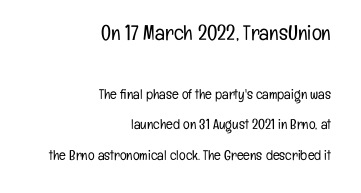
Which chunk is bigger? The first one — the top block dwarfs the bottom. Spacing between characters is what you'd get straight out of the box. Quick note: not italic, upright. Regarding leading, the lines here are spaced well apart.
